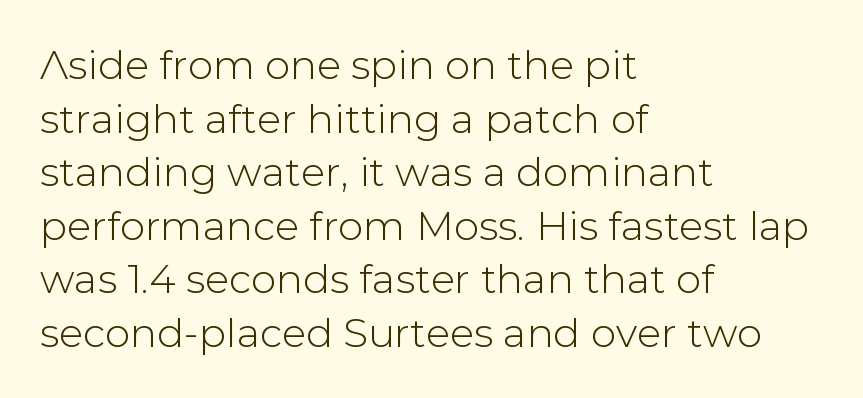
Q: Is the text italic (slanted)? A: No, it is upright.
Q: Is the typeface a serif or a sans-serif typeface? A: Sans-serif.
Q: Is the text underlined? A: No.
Q: How is the paragraph aligned? A: Left-aligned.
Q: Is the spacing between letters normal or unusually wide? A: Normal.
Q: Is the spacing between lines tight, normal or loose? A: Normal.
Q: Width (condensed, normal, or wide)? A: Normal.
Q: Stroke contrast? A: Low.
Q: x-height? A: Medium.
Q: Monospaced? A: No.
